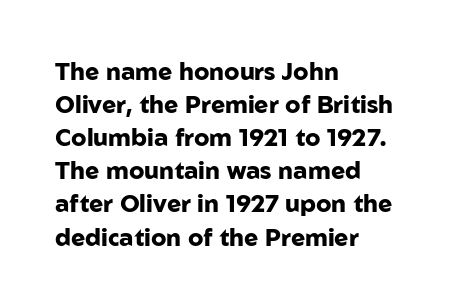
These lines keep a tight, regular rhythm from letter to letter. Heavy-handed strokes throughout: this text is bold. A normal amount of white space separates one row of letters from the next. The font's upright variant was chosen for this text. The string is rendered with underlining switched off. Which margin do the lines hug? The left one — the right edge is uneven.
